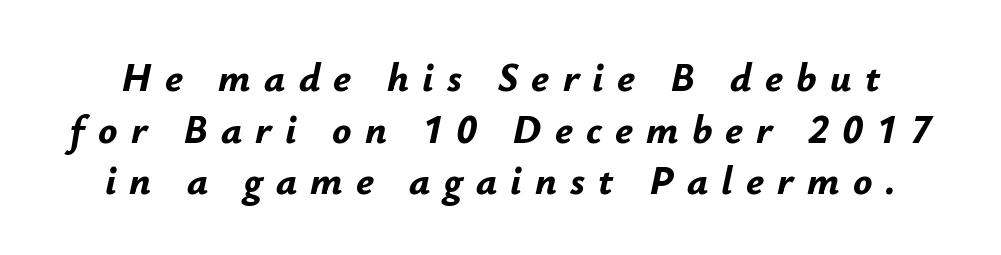
{"italic": "yes", "lean": "right", "slant_degrees": 12, "bold": "yes", "weight": "bold", "width": "normal", "stroke_contrast": "low", "x_height": "small", "monospaced": "no", "underline": "no", "line_spacing": "normal", "line_spacing_ratio": 1.29, "letter_spacing": "wide", "letter_spacing_em": 0.33, "glyph_px": 40}
